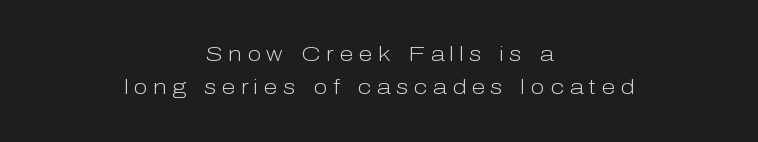
Students, observe: this is what conventionally led text looks like. The area under the type is left untouched. The font is comparable to plain body text, perhaps lighter. The compositor balanced each line on the midline.
